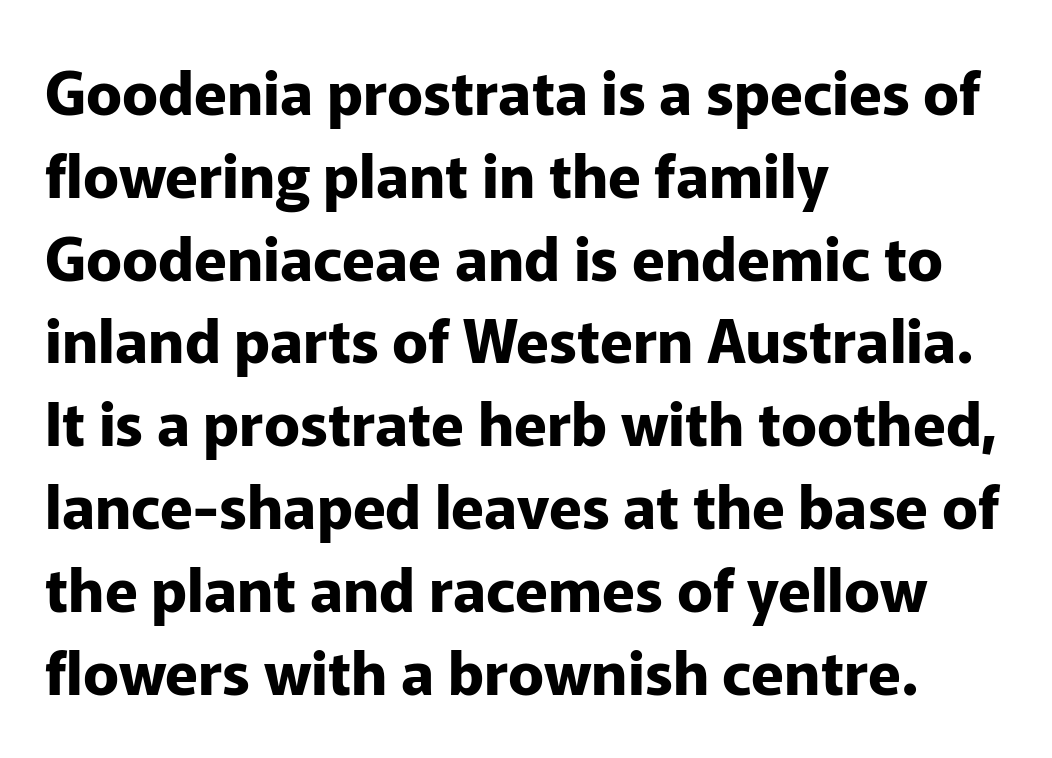
The image shows 60 px bold sans-serif type, upright; set left-aligned, normal line spacing (1.38x), normal letter spacing, not underlined; low stroke contrast and a medium x-height.
